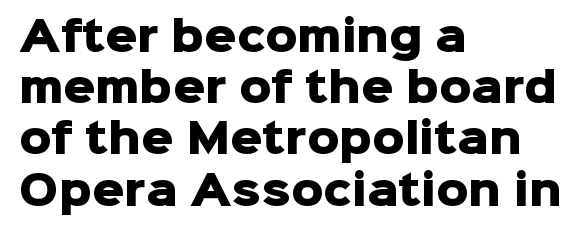
The glyphs in this specimen are sans serif. Characters remain perfectly vertical along every line. Note the varied advance widths — an 'i' is clearly narrower than an 'm'. The space directly below the letters is spotless.
